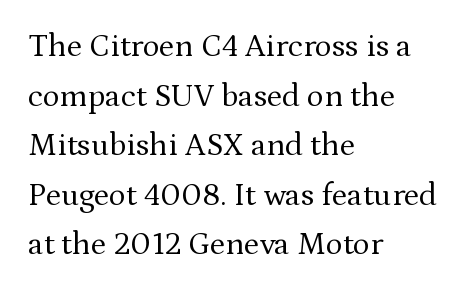
The image shows 32 px regular-weight serif type, upright; set left-aligned, normal line spacing (1.55x), normal letter spacing, not underlined; medium stroke contrast and a medium x-height.
